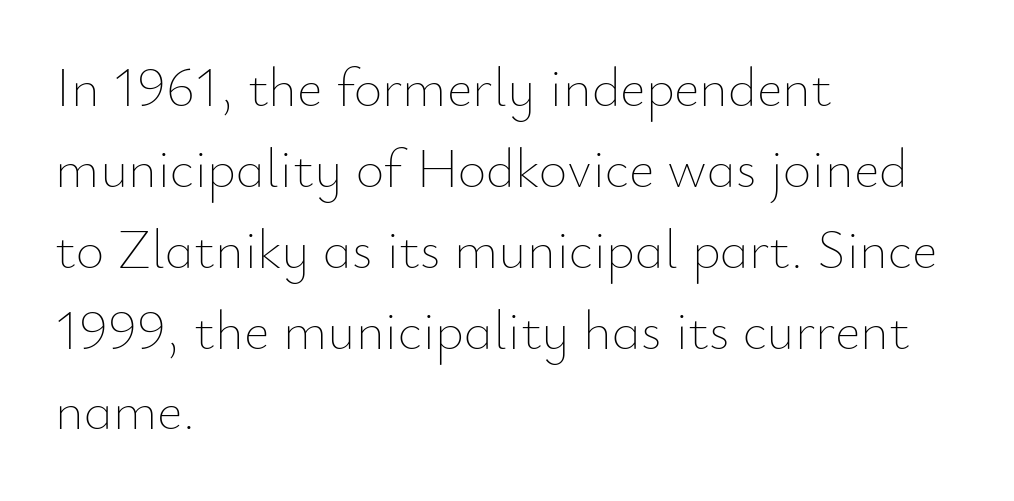
The image shows 55 px thin type, upright; set left-aligned, normal line spacing (1.47x), normal letter spacing, not underlined; low stroke contrast and a small x-height.
